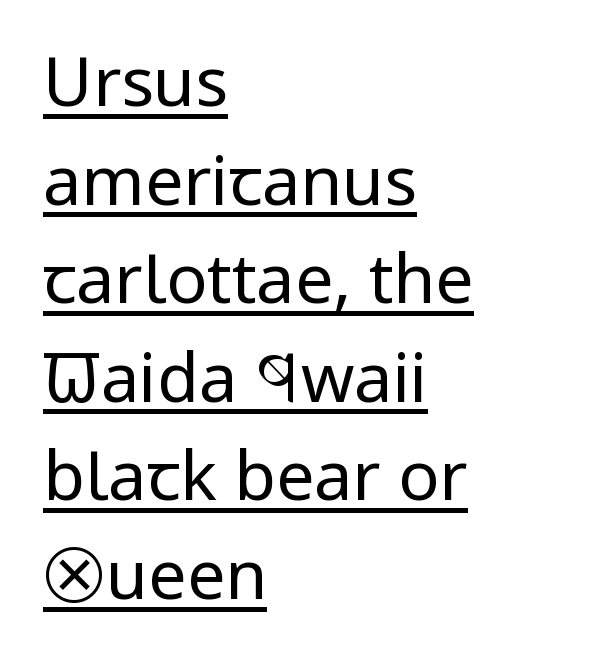
The image shows 68 px regular-weight, condensed sans-serif type, upright; set left-aligned, normal line spacing (1.45x), normal letter spacing, underlined; low stroke contrast and a large x-height.
